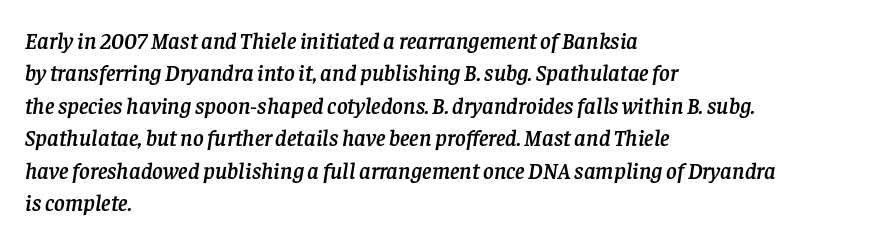
Q: Is the text italic (slanted)? A: Yes, it leans right by about 8 degrees.
Q: Is the text underlined? A: No.
Q: How is the paragraph aligned? A: Left-aligned.
Q: Is the spacing between letters normal or unusually wide? A: Normal.
Q: Is the spacing between lines tight, normal or loose? A: Normal.
